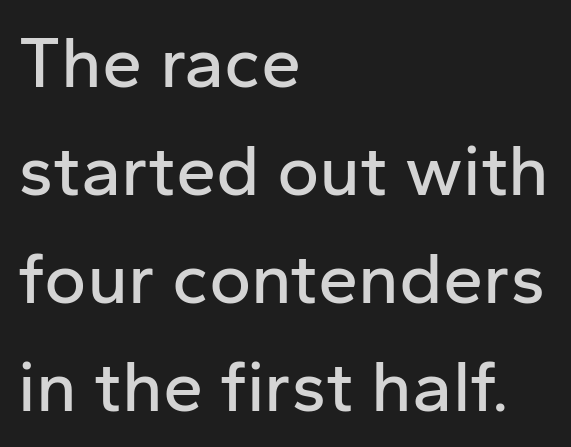
The typesetter chose a ragged-right arrangement here. A clean baseline with only descenders dipping below it. One glance says typical: line gaps are just what's usual. Note: no serifs on the glyphs. Looks like regular typesetting: each glyph gets only the width it needs. Tall strokes in this sample are plumb rather than angled.
